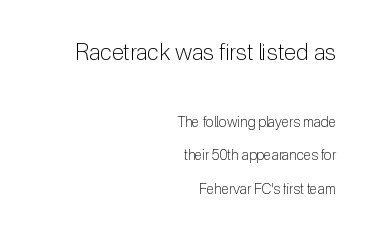
Q: Is the text bold? A: No.
Q: Is the text italic (slanted)? A: No, it is upright.
Q: Is the text underlined? A: No.
Q: How is the paragraph aligned? A: Right-aligned.
Q: Is the spacing between letters normal or unusually wide? A: Normal.
Q: Is the spacing between lines tight, normal or loose? A: Loose.
Q: Which block of text is set in a larger size, the first (top) or the second (bottom)? A: The first (top) one.
